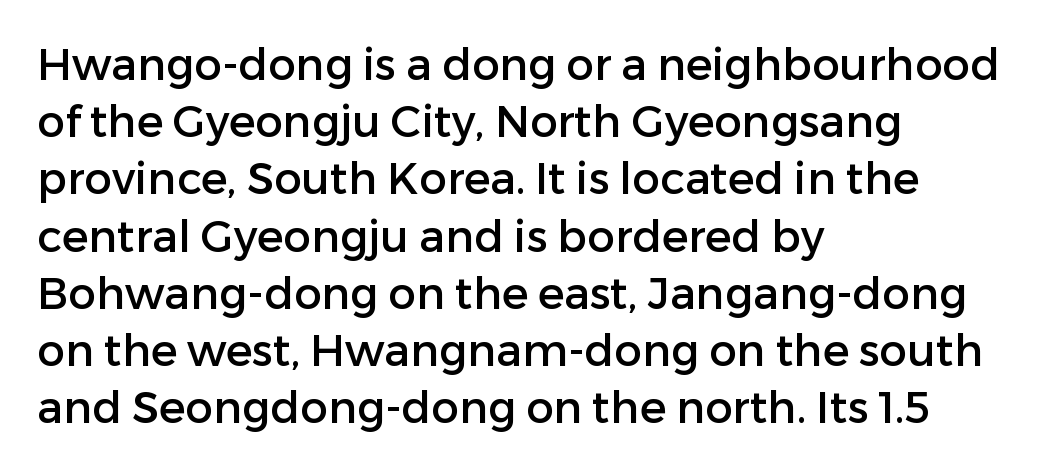
{"serif": "no", "italic": "no", "width": "normal", "stroke_contrast": "low", "x_height": "medium", "monospaced": "no", "underline": "no", "align": "left", "line_spacing": "normal", "line_spacing_ratio": 1.3, "letter_spacing": "normal", "letter_spacing_em": 0.0, "glyph_px": 44}
